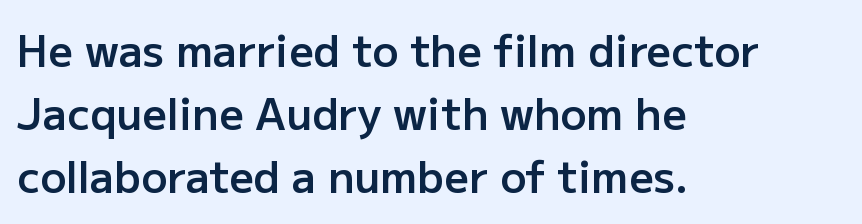
Q: Is the text bold? A: Semi-bold.
Q: Is the text italic (slanted)? A: No, it is upright.
Q: Is the typeface a serif or a sans-serif typeface? A: Sans-serif.
Q: Is the text underlined? A: No.
Q: How is the paragraph aligned? A: Left-aligned.
Q: Is the spacing between letters normal or unusually wide? A: Normal.
Q: Is the spacing between lines tight, normal or loose? A: Normal.
Q: Width (condensed, normal, or wide)? A: Normal.
Q: Stroke contrast? A: Low.
Q: x-height? A: Medium.
Q: Monospaced? A: No.
